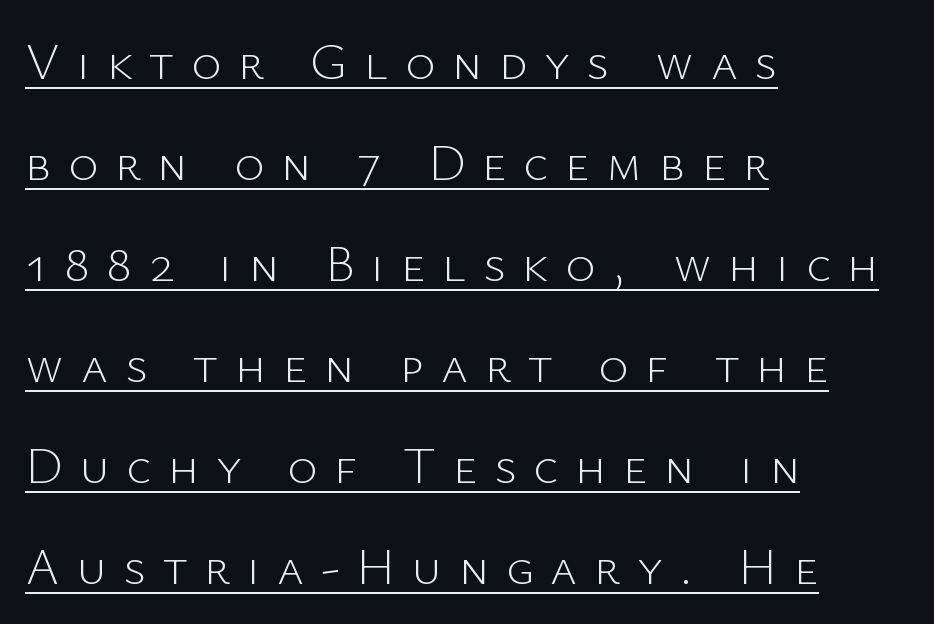
{"serif": "no", "italic": "no", "bold": "no", "weight": "light", "width": "normal", "stroke_contrast": "low", "x_height": "medium", "monospaced": "no", "underline": "yes", "align": "left", "line_spacing": "loose", "line_spacing_ratio": 1.98, "letter_spacing": "wide", "letter_spacing_em": 0.33, "glyph_px": 51}
